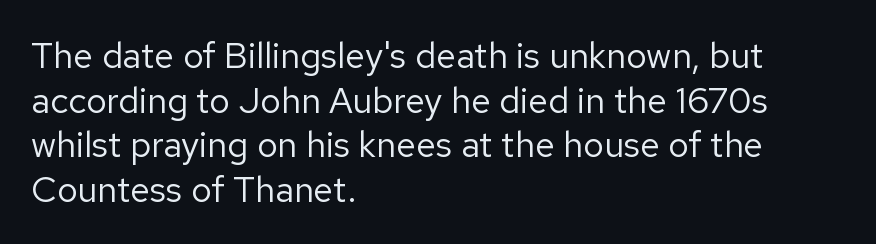
Observe the absence of serifs on each vertical stroke in this sample. The tracking reads as untouched default to a designer's eye. Each stroke keeps to a modest, everyday thickness or less. These lines stack with their left ends in a neat column. Unlike italic type, these characters show no tilt at all.
